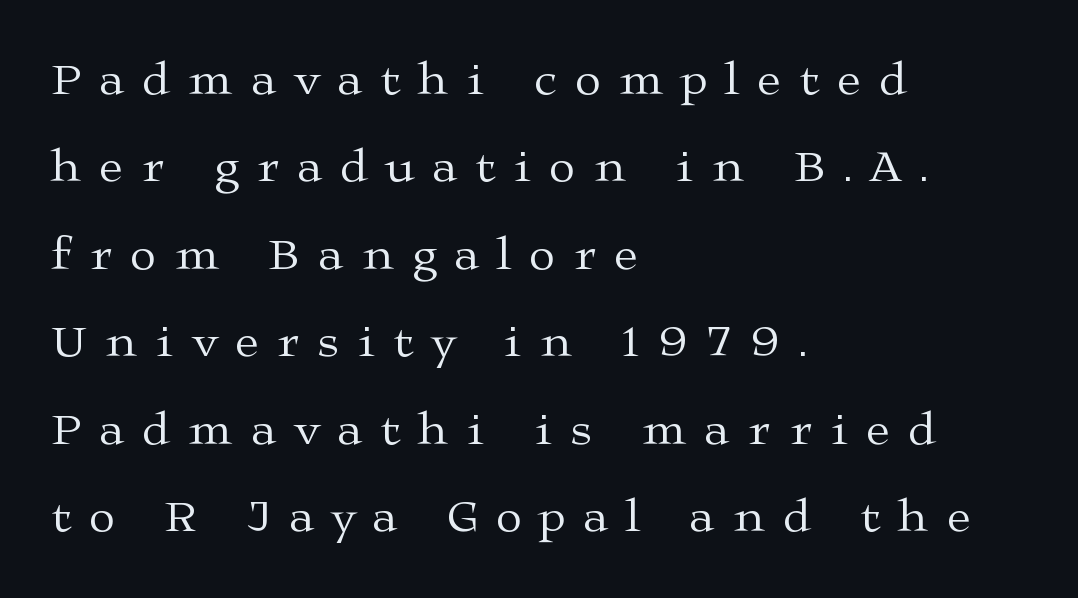
The ragged edge is on the right, which tells us the setting is flush left. Letterform terminals end in serifs throughout the passage. Varying glyph widths throughout — classic text-font behaviour. Does the lettering tilt? It doesn't — this is upright.
